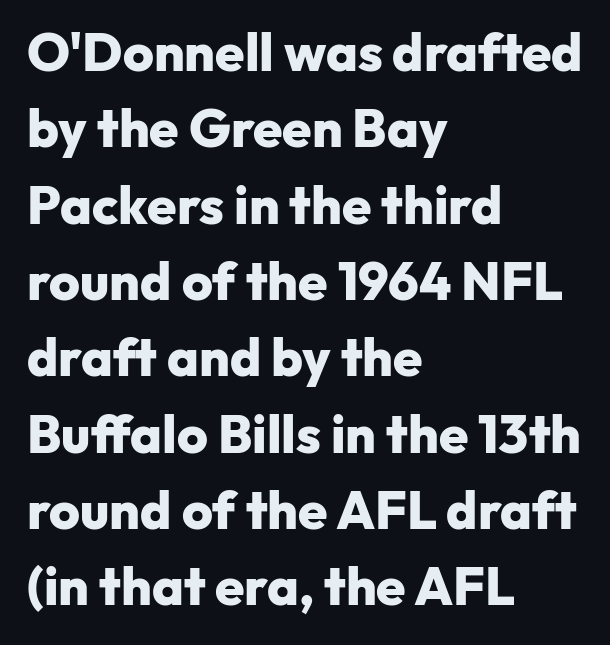
The image shows 53 px heavy sans-serif type, upright; set left-aligned, normal line spacing (1.44x), normal letter spacing, not underlined; low stroke contrast and a medium x-height.
